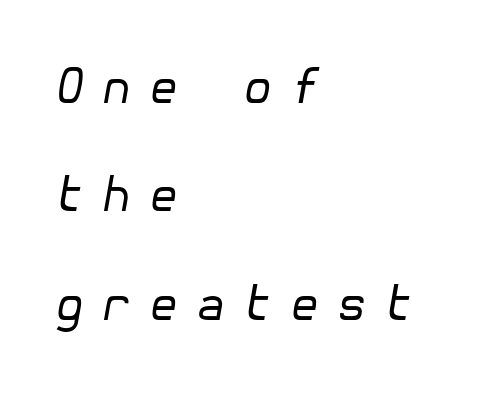
The image shows 48 px regular-weight type, italic (leaning right); set left-aligned, loose line spacing (2.26x), unusually wide letter spacing (+0.36 em), not underlined; low stroke contrast and a medium x-height.
